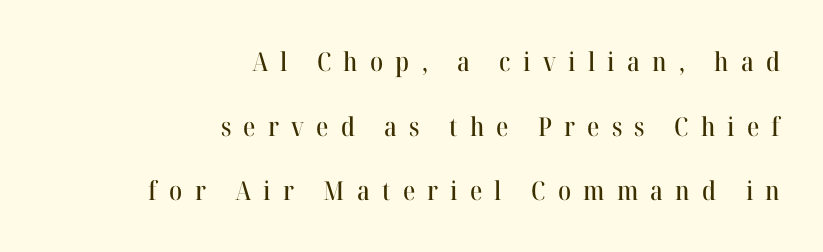
The image shows 26 px text type, upright; set right-aligned, loose line spacing (2.49x), unusually wide letter spacing (+0.47 em), not underlined.
